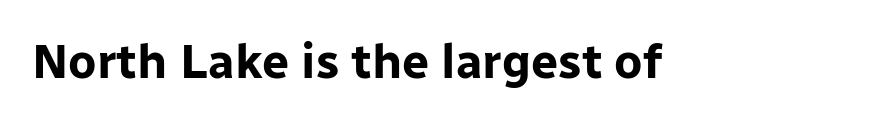
Letterform terminals end flat and unadorned throughout the passage. The gaps between neighbouring characters are ordinary and unremarkable. Each letter keeps its own natural width here, so spacing adapts to shape. Quick note: underline off. Heavy-handed strokes throughout: this text is bold. Posture: straight, roman, zero tilt.
